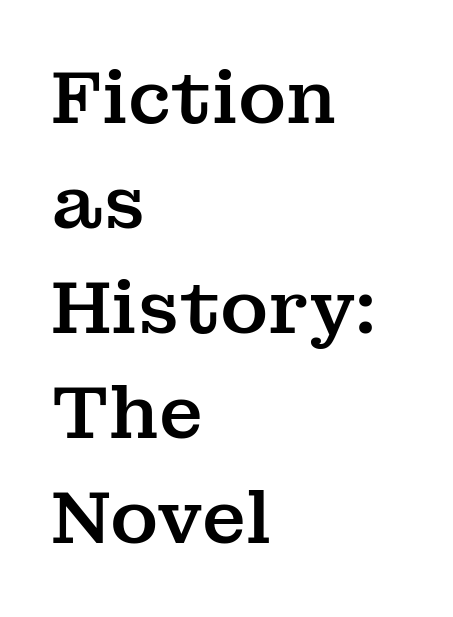
{"serif": "yes", "italic": "no", "width": "normal", "stroke_contrast": "medium", "x_height": "medium", "monospaced": "no", "underline": "no", "align": "left", "line_spacing": "normal", "line_spacing_ratio": 1.44, "letter_spacing": "normal", "letter_spacing_em": 0.0, "glyph_px": 73}
